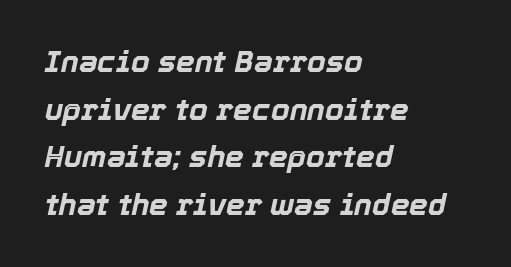
Compared with an ordinary text face, these strokes are far heavier — a full bold. Observe the ordinary spacing: letters are neighbours, not strangers. Compared with a centered layout, this one pins lines to the left instead. Does the leading feel generous? No, just average.
